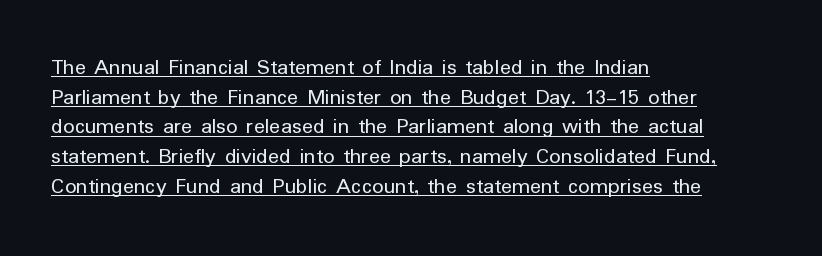
Horizontally, the lines are justified to the leading edge only. Letter spacing: default. Style check: upright. Honestly, the row spacing looks completely unremarkable. A quiet, ordinary-to-light weight characterises the typeface.
